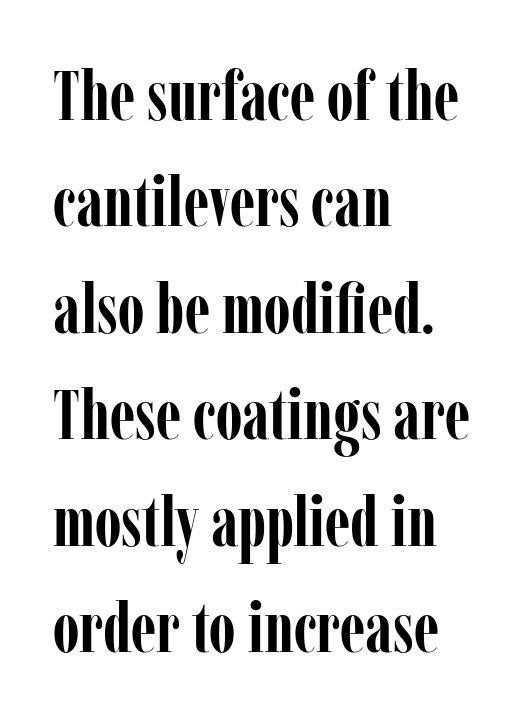
Q: Is the text bold? A: Yes.
Q: Is the text italic (slanted)? A: No, it is upright.
Q: Is the typeface a serif or a sans-serif typeface? A: Serif.
Q: Is the text underlined? A: No.
Q: How is the paragraph aligned? A: Left-aligned.
Q: Is the spacing between letters normal or unusually wide? A: Normal.
Q: Is the spacing between lines tight, normal or loose? A: Normal.
Q: Width (condensed, normal, or wide)? A: Condensed.
Q: Stroke contrast? A: Low.
Q: x-height? A: Medium.
Q: Monospaced? A: No.
